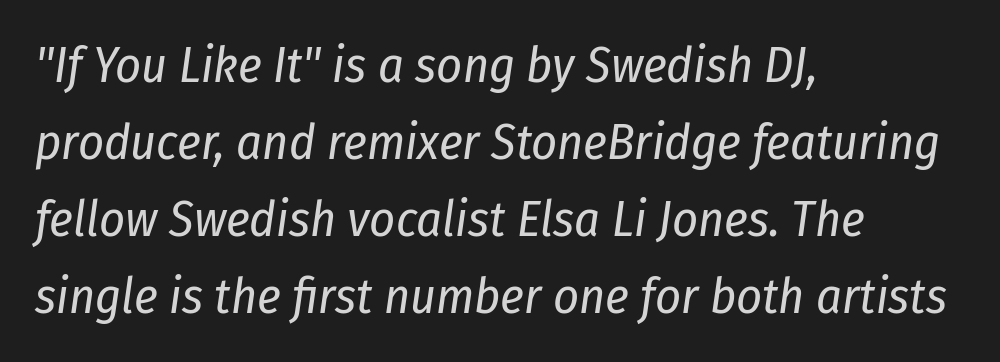
{"italic": "yes", "lean": "right", "slant_degrees": 8, "bold": "no", "weight": "regular", "width": "condensed", "stroke_contrast": "low", "x_height": "medium", "monospaced": "no", "underline": "no", "align": "left", "line_spacing": "normal", "line_spacing_ratio": 1.54, "letter_spacing": "normal", "letter_spacing_em": 0.0, "glyph_px": 50}
